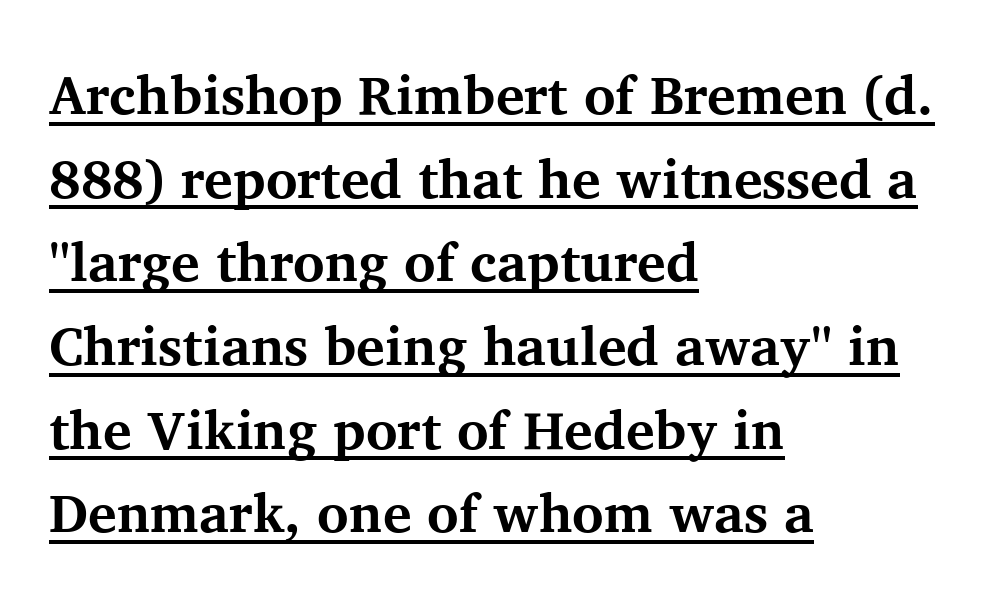
Q: Is the text bold? A: Yes.
Q: Is the text italic (slanted)? A: No, it is upright.
Q: Is the typeface a serif or a sans-serif typeface? A: Serif.
Q: Is the text underlined? A: Yes.
Q: How is the paragraph aligned? A: Left-aligned.
Q: Is the spacing between letters normal or unusually wide? A: Normal.
Q: Is the spacing between lines tight, normal or loose? A: Normal.
Q: Width (condensed, normal, or wide)? A: Normal.
Q: Stroke contrast? A: Medium.
Q: x-height? A: Medium.
Q: Monospaced? A: No.
